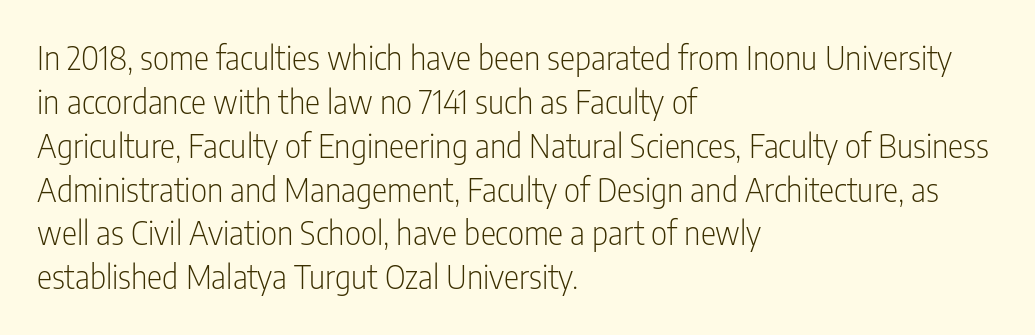
{"serif": "no", "italic": "no", "bold": "no", "weight": "light", "width": "condensed", "stroke_contrast": "low", "x_height": "medium", "monospaced": "no", "underline": "no", "align": "left", "line_spacing": "normal", "line_spacing_ratio": 1.37, "letter_spacing": "normal", "letter_spacing_em": 0.0, "glyph_px": 32}
